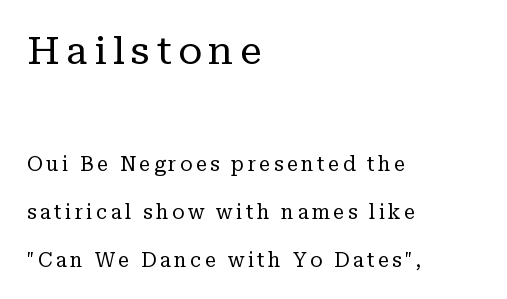
Q: Is the text bold? A: No.
Q: Is the text italic (slanted)? A: No, it is upright.
Q: Is the typeface a serif or a sans-serif typeface? A: Serif.
Q: Is the text underlined? A: No.
Q: How is the paragraph aligned? A: Left-aligned.
Q: Is the spacing between lines tight, normal or loose? A: Loose.
Q: Which block of text is set in a larger size, the first (top) or the second (bottom)? A: The first (top) one.
Q: Width (condensed, normal, or wide)? A: Normal.
Q: Stroke contrast? A: Low.
Q: x-height? A: Medium.
Q: Monospaced? A: No.
